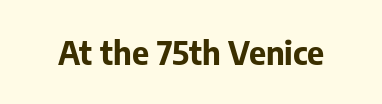
The image shows 33 px bold sans-serif type, upright; set normal letter spacing, not underlined; low stroke contrast and a medium x-height.
